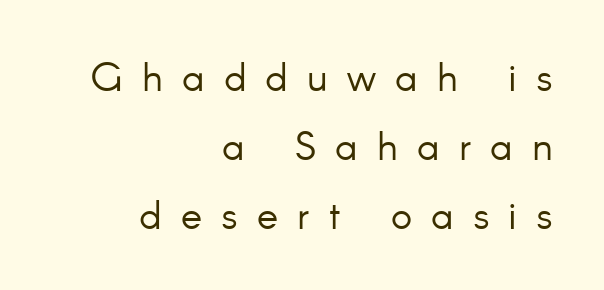
The image shows 40 px light sans-serif type, upright; set right-aligned, line spacing 1.73x, unusually wide letter spacing (+0.48 em), not underlined; low stroke contrast and a small x-height.
